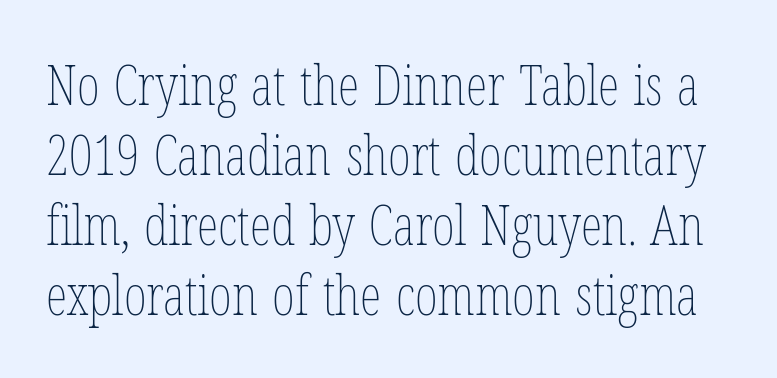
The image shows 55 px thin, condensed type, upright; set normal line spacing (1.27x), normal letter spacing, not underlined; low stroke contrast and a medium x-height.
